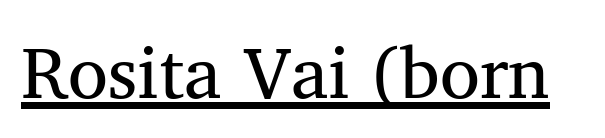
The image shows 73 px regular-weight serif type, upright; set normal letter spacing, underlined; medium stroke contrast and a medium x-height.
